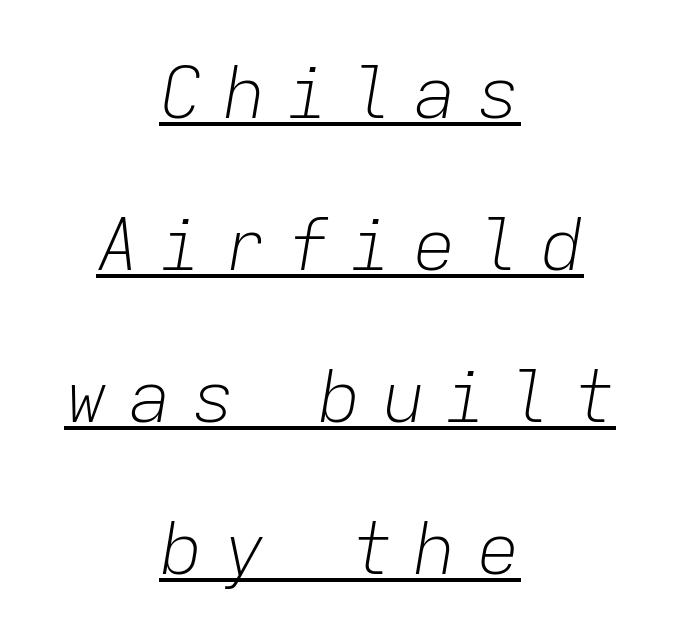
{"italic": "yes", "lean": "right", "slant_degrees": 9, "bold": "no", "weight": "light", "width": "normal", "stroke_contrast": "low", "x_height": "medium", "monospaced": "yes", "underline": "yes", "align": "center", "line_spacing": "loose", "line_spacing_ratio": 2.11, "letter_spacing": "wide", "letter_spacing_em": 0.28, "glyph_px": 72}
